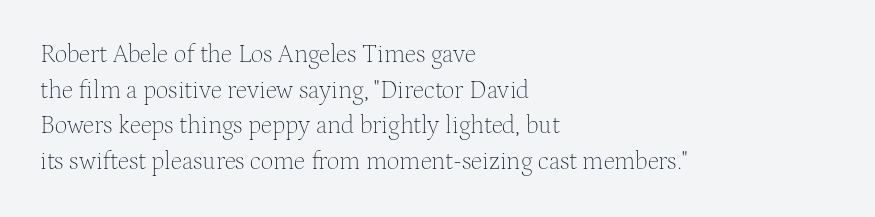
The image shows 25 px text type, upright; set left-aligned, normal line spacing (1.43x), normal letter spacing, not underlined.
